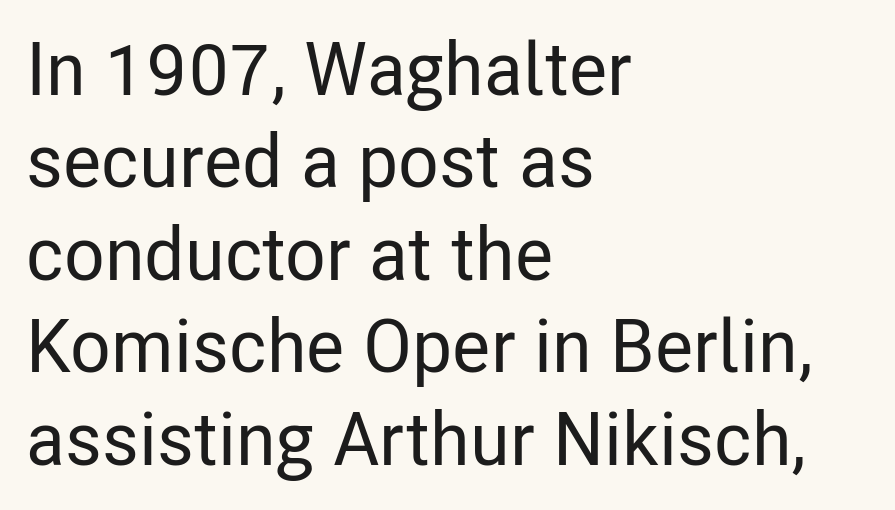
The image shows 74 px condensed sans-serif type, upright; set left-aligned, normal line spacing (1.25x), normal letter spacing, not underlined; low stroke contrast and a medium x-height.
